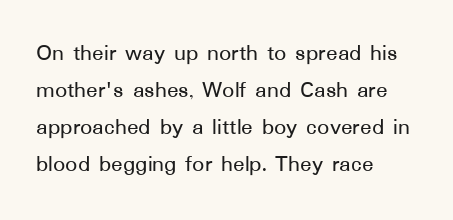
The image shows 24 px text type, upright; set left-aligned, normal line spacing (1.54x), normal letter spacing, not underlined.
